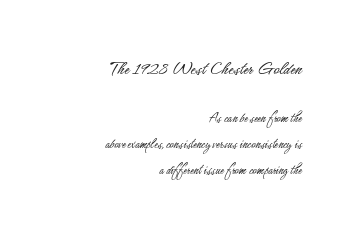
Q: Is the text bold? A: No.
Q: Is the text italic (slanted)? A: Yes.
Q: Is the text underlined? A: No.
Q: How is the paragraph aligned? A: Right-aligned.
Q: Is the spacing between letters normal or unusually wide? A: Normal.
Q: Which block of text is set in a larger size, the first (top) or the second (bottom)? A: The first (top) one.
